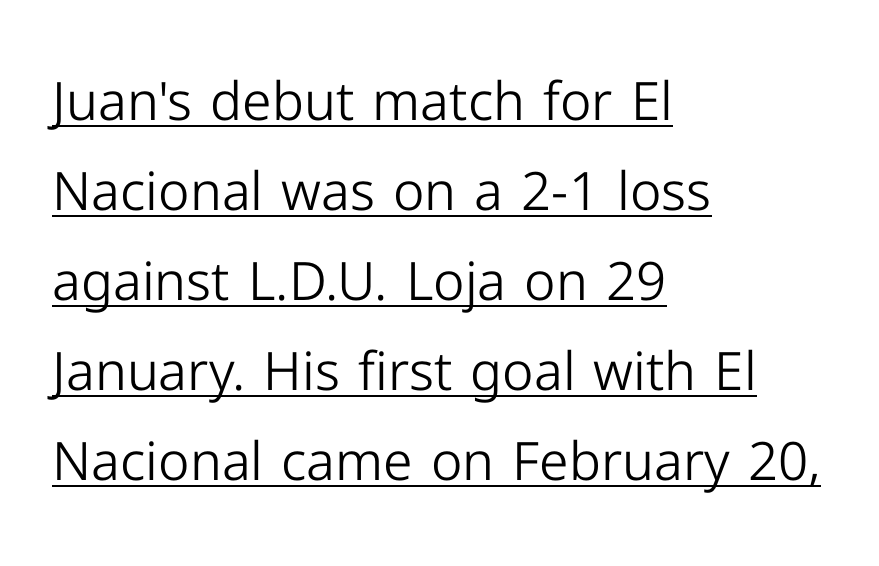
Q: Is the text bold? A: No.
Q: Is the text italic (slanted)? A: No, it is upright.
Q: Is the typeface a serif or a sans-serif typeface? A: Sans-serif.
Q: Is the text underlined? A: Yes.
Q: How is the paragraph aligned? A: Left-aligned.
Q: Is the spacing between letters normal or unusually wide? A: Normal.
Q: Is the spacing between lines tight, normal or loose? A: Normal.
Q: Width (condensed, normal, or wide)? A: Normal.
Q: Stroke contrast? A: Low.
Q: x-height? A: Medium.
Q: Monospaced? A: No.
